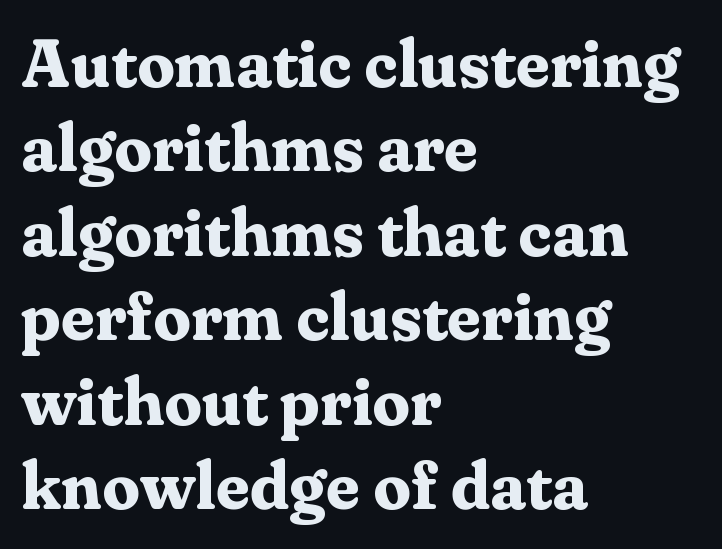
The face used here is rendered with its standard letterfit. Designer's note — italics off, roman on. Serifs: yes, visible at the terminals of the letterforms. Students, observe: this is what conventionally led text looks like. The typesetter chose a ragged-right arrangement here.
